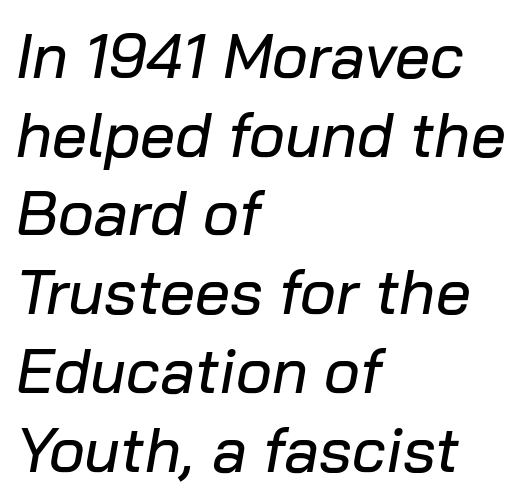
Q: Is the text italic (slanted)? A: Yes, it leans right by about 10 degrees.
Q: Is the text underlined? A: No.
Q: How is the paragraph aligned? A: Left-aligned.
Q: Is the spacing between letters normal or unusually wide? A: Normal.
Q: Is the spacing between lines tight, normal or loose? A: Normal.
Q: Width (condensed, normal, or wide)? A: Normal.
Q: Stroke contrast? A: Low.
Q: x-height? A: Medium.
Q: Monospaced? A: No.
